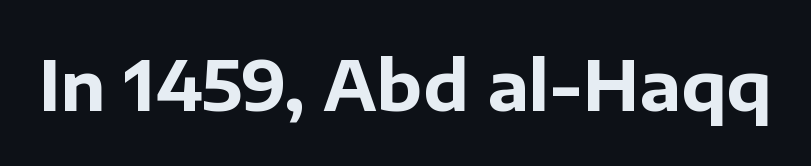
The type sits square on the baseline with zero lean. The sample has been set heavy, in full bold. These lines are rendered in a variable-pitch font. Font category for this specimen: sans-serif. Clear beneath every line of the passage. The letterforms sit shoulder to shoulder at normal distance.
